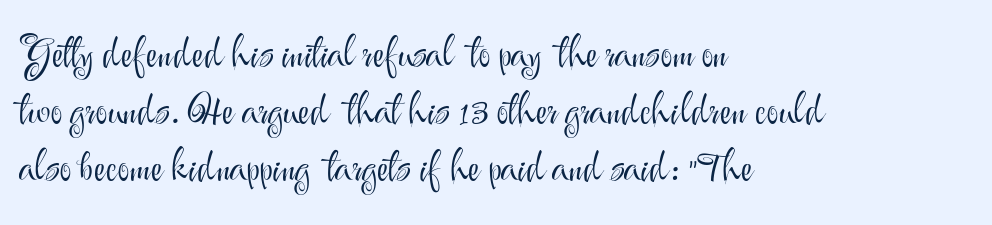
{"serif": "no", "bold": "no", "weight": "light", "width": "normal", "stroke_contrast": "medium", "x_height": "small", "monospaced": "no", "underline": "no", "align": "left", "line_spacing": "normal", "line_spacing_ratio": 1.39, "letter_spacing": "normal", "letter_spacing_em": 0.0, "glyph_px": 41}
